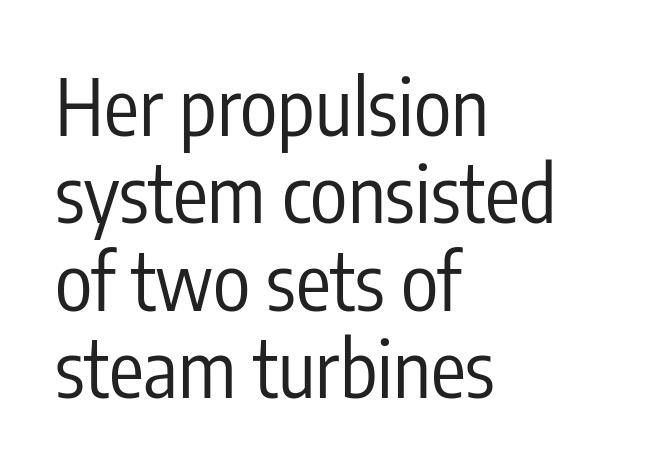
The image shows 78 px regular-weight, condensed sans-serif type, upright; set left-aligned, tight line spacing (1.12x), normal letter spacing, not underlined; low stroke contrast and a medium x-height.
